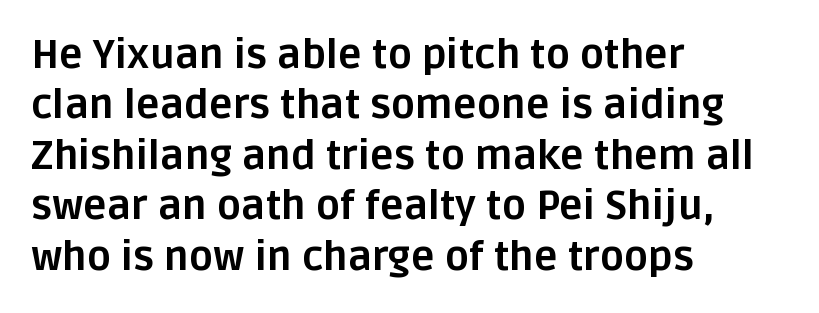
{"serif": "no", "italic": "no", "bold": "yes", "weight": "bold", "width": "normal", "stroke_contrast": "low", "x_height": "large", "monospaced": "no", "underline": "no", "align": "left", "line_spacing": "normal", "line_spacing_ratio": 1.26, "letter_spacing": "normal", "letter_spacing_em": 0.0, "glyph_px": 40}
